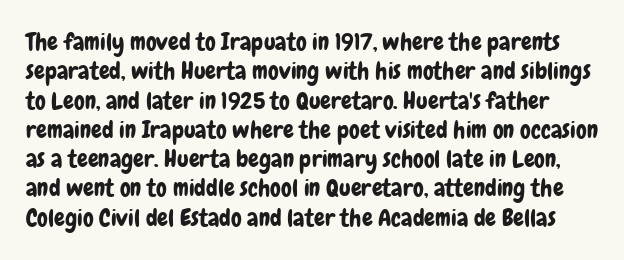
Inter-character spacing is left at the font's built-in metrics. Vertical strokes here are truly vertical. Check under the words: just untouched page.
